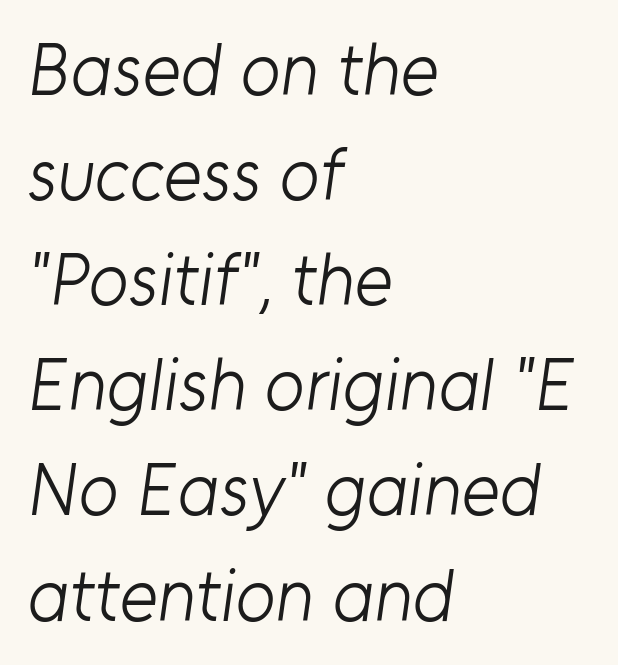
The characters display no serif detailing; their extremities are plain. Honestly, there is no underline to notice here at all. Spacing between characters is what you'd get straight out of the box. A normal amount of white space separates one row of letters from the next.
